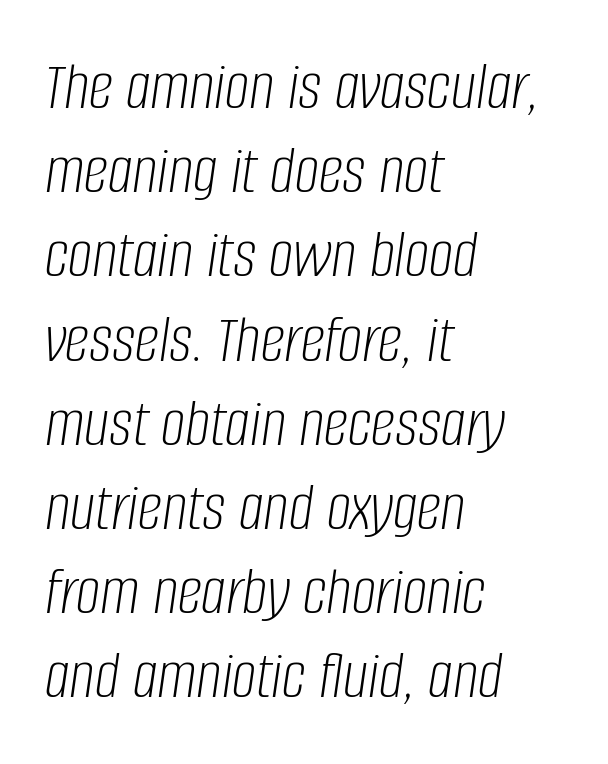
Q: Is the text bold? A: No.
Q: Is the text italic (slanted)? A: Yes, it leans right by about 8 degrees.
Q: Is the text underlined? A: No.
Q: How is the paragraph aligned? A: Left-aligned.
Q: Is the spacing between letters normal or unusually wide? A: Normal.
Q: Width (condensed, normal, or wide)? A: Condensed.
Q: Stroke contrast? A: Low.
Q: x-height? A: Large.
Q: Monospaced? A: No.
